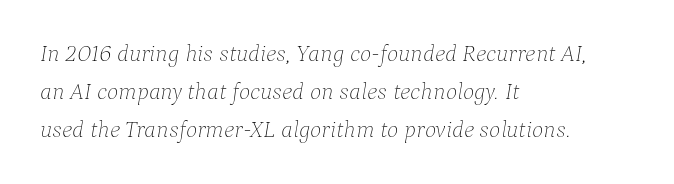
Q: Is the text bold? A: No.
Q: Is the text italic (slanted)? A: Yes, it leans right by about 9 degrees.
Q: Is the text underlined? A: No.
Q: How is the paragraph aligned? A: Left-aligned.
Q: Is the spacing between letters normal or unusually wide? A: Normal.
Q: Is the spacing between lines tight, normal or loose? A: Normal.
